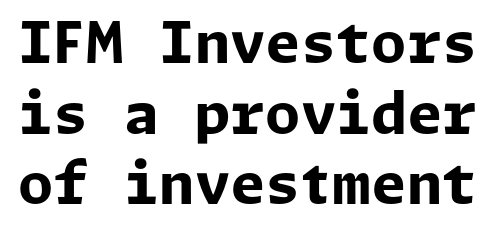
{"serif": "no", "italic": "no", "bold": "yes", "weight": "bold", "width": "normal", "stroke_contrast": "low", "x_height": "medium", "underline": "no", "line_spacing_ratio": 1.24, "letter_spacing": "normal", "letter_spacing_em": 0.0, "glyph_px": 57}
